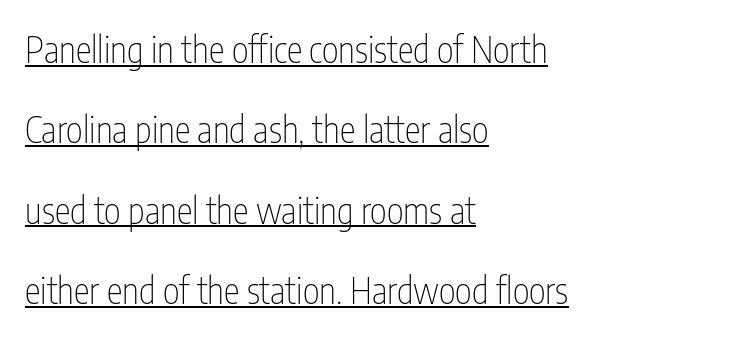
The image shows 36 px thin, condensed sans-serif type, upright; set left-aligned, loose line spacing (2.23x), normal letter spacing, underlined; low stroke contrast and a medium x-height.
